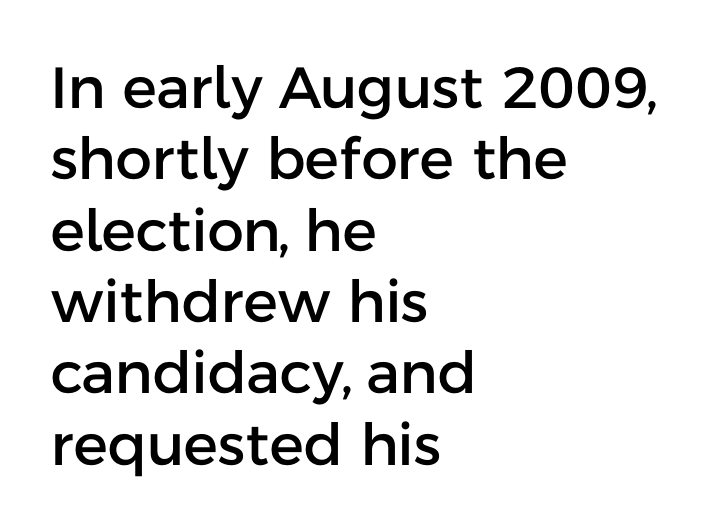
Q: Is the text italic (slanted)? A: No, it is upright.
Q: Is the typeface a serif or a sans-serif typeface? A: Sans-serif.
Q: Is the text underlined? A: No.
Q: How is the paragraph aligned? A: Left-aligned.
Q: Is the spacing between letters normal or unusually wide? A: Normal.
Q: Width (condensed, normal, or wide)? A: Normal.
Q: Stroke contrast? A: Low.
Q: x-height? A: Medium.
Q: Monospaced? A: No.
